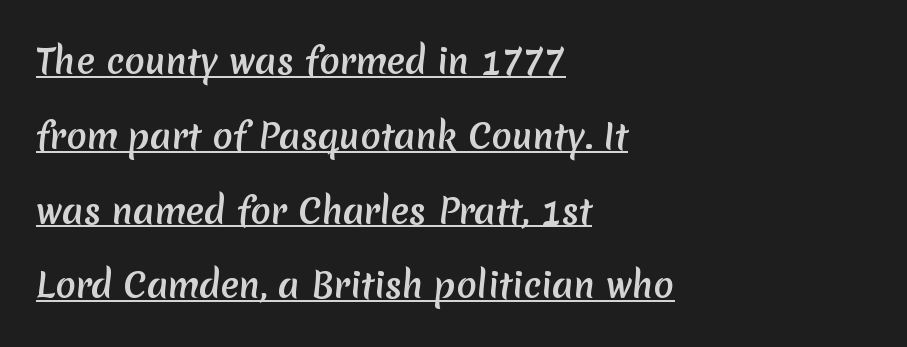
{"serif": "no", "width": "normal", "stroke_contrast": "medium", "x_height": "medium", "monospaced": "no", "underline": "yes", "align": "left", "line_spacing": "loose", "line_spacing_ratio": 2.2, "letter_spacing": "normal", "letter_spacing_em": 0.0, "glyph_px": 34}
